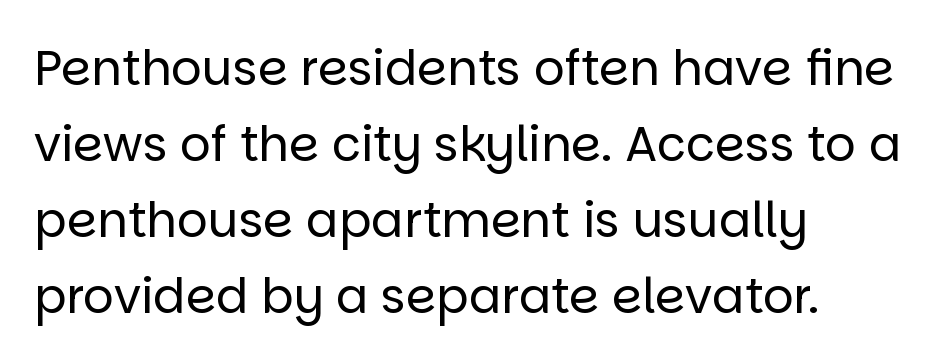
The image shows 48 px regular-weight sans-serif type, upright; set left-aligned, normal line spacing (1.58x), normal letter spacing, not underlined; low stroke contrast and a large x-height.
